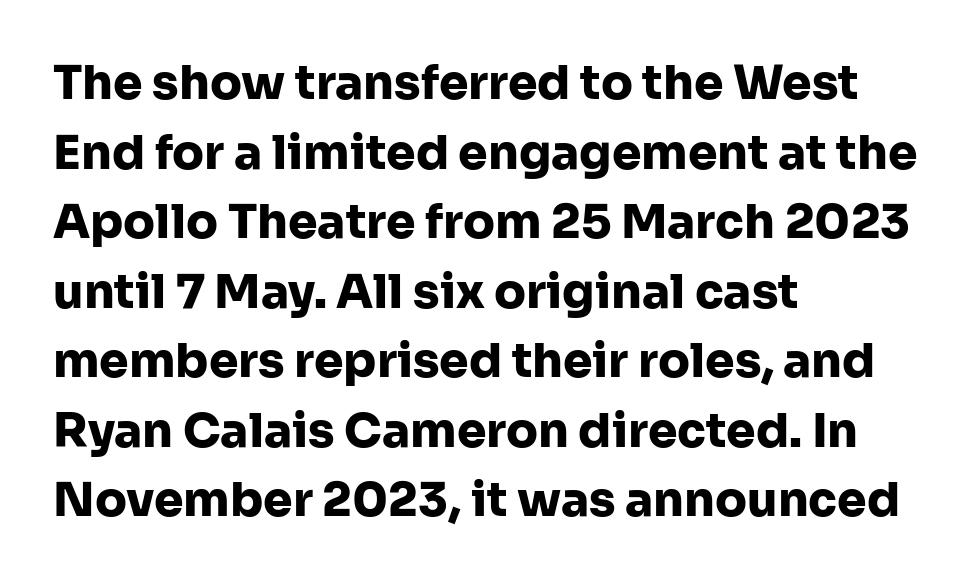
Inter-character spacing is left at the font's built-in metrics. The strip under each line holds only bare page. Set as a true bold cut, around the 700 mark. A typesetter would label this face a sans.
